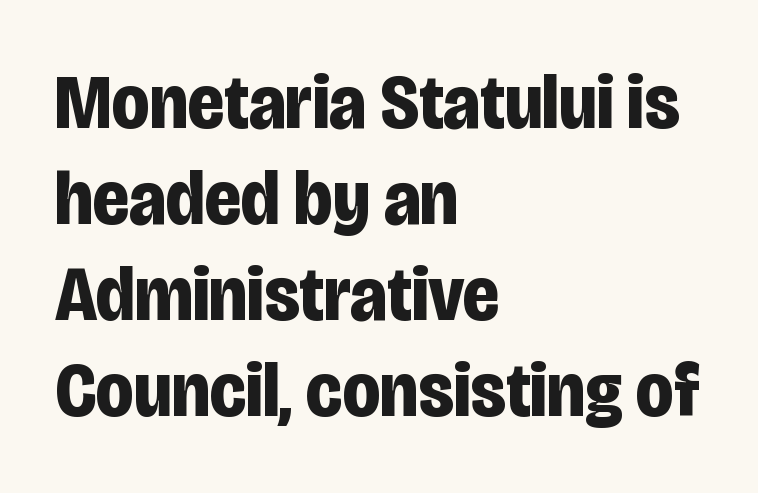
The image shows 78 px bold, condensed sans-serif type, upright; set left-aligned, line spacing 1.23x, normal letter spacing, not underlined; low stroke contrast and a large x-height.
